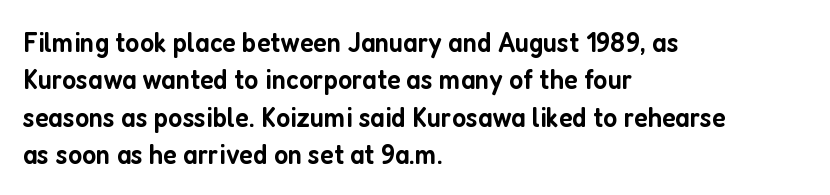
Q: Is the text bold? A: Semi-bold.
Q: Is the text italic (slanted)? A: No, it is upright.
Q: Is the typeface a serif or a sans-serif typeface? A: Sans-serif.
Q: Is the text underlined? A: No.
Q: How is the paragraph aligned? A: Left-aligned.
Q: Is the spacing between letters normal or unusually wide? A: Normal.
Q: Is the spacing between lines tight, normal or loose? A: Normal.
Q: Width (condensed, normal, or wide)? A: Condensed.
Q: Stroke contrast? A: Low.
Q: x-height? A: Medium.
Q: Monospaced? A: No.
